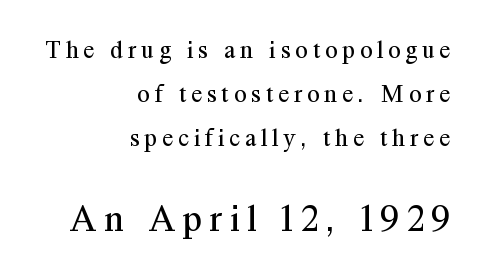
{"serif": "yes", "italic": "no", "bold": "no", "weight": "regular", "width": "normal", "stroke_contrast": "medium", "x_height": "medium", "monospaced": "no", "underline": "no", "align": "right", "line_spacing_ratio": 1.77, "letter_spacing": "wide", "letter_spacing_em": 0.2, "larger_block": "second", "size_ratio": 1.52, "glyph_px": 38}
